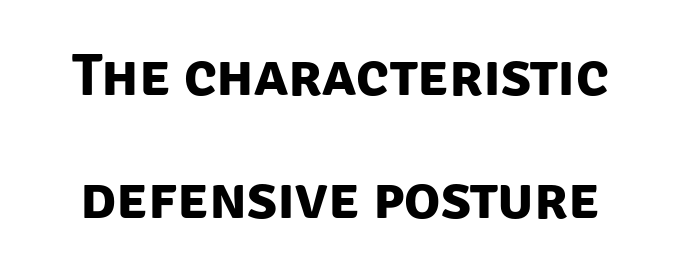
{"serif": "no", "bold": "yes", "weight": "bold", "width": "normal", "stroke_contrast": "low", "x_height": "large", "monospaced": "no", "underline": "no", "line_spacing": "loose", "line_spacing_ratio": 2.05, "letter_spacing": "normal", "letter_spacing_em": 0.0, "glyph_px": 60}
